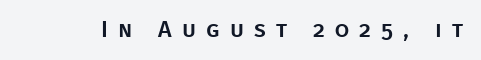
Q: Is the text italic (slanted)? A: No, it is upright.
Q: Is the text underlined? A: No.
Q: Is the spacing between letters normal or unusually wide? A: Unusually wide.
